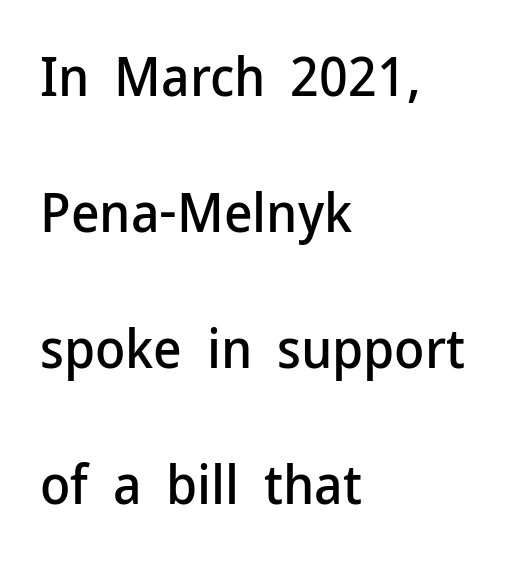
Posture: straight, roman, zero tilt. The letters advance in unequal steps, a hallmark of proportional type. The face used here is a sans, in the tradition of grotesques and geometrics. The lines are spread far apart with generous leading. Each word holds together tightly as a unit, with standard inter-letter gaps.
